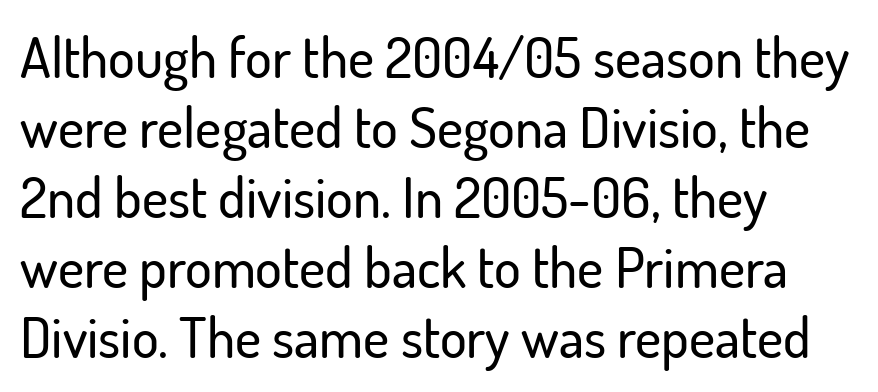
Line beginnings align vertically; line endings do not. Notice how descenders clear the ascenders below comfortably — that's standard leading. Notice how the stems are strictly vertical — no italics here. Note the varied advance widths — an 'i' is clearly narrower than an 'm'.
